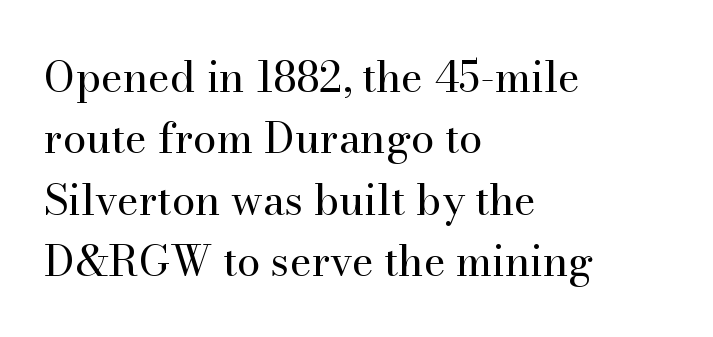
The image shows 42 px regular-weight serif type, upright; set left-aligned, normal line spacing (1.46x), normal letter spacing, not underlined; high stroke contrast and a small x-height.
